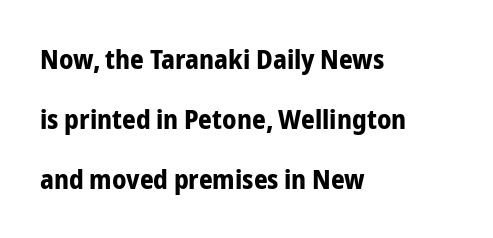
Which margin do the lines hug? The left one — the right edge is uneven. Here the glyphs are tracked normally, forming tight word shapes. Designer's note — italics off, roman on. The glyphs have the mass of a bold cut. Vertically, the passage feels expansive, rows floating well apart. Has an underline been added? It has not.
